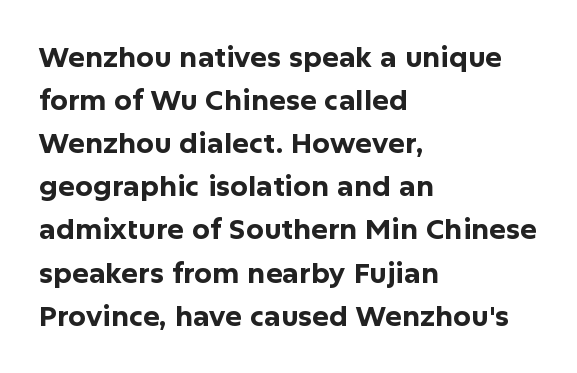
Q: Is the text bold? A: Yes.
Q: Is the text italic (slanted)? A: No, it is upright.
Q: Is the typeface a serif or a sans-serif typeface? A: Sans-serif.
Q: Is the text underlined? A: No.
Q: How is the paragraph aligned? A: Left-aligned.
Q: Is the spacing between letters normal or unusually wide? A: Normal.
Q: Is the spacing between lines tight, normal or loose? A: Normal.
Q: Width (condensed, normal, or wide)? A: Normal.
Q: Stroke contrast? A: Low.
Q: x-height? A: Medium.
Q: Monospaced? A: No.
